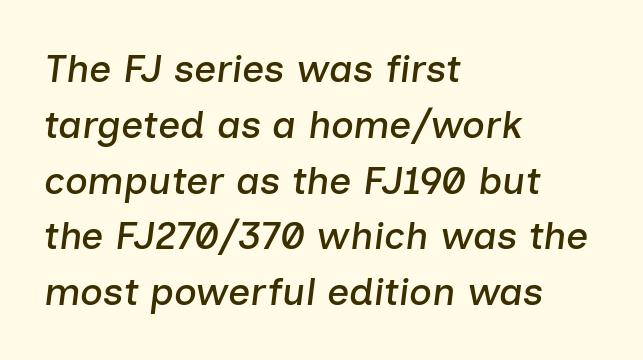
{"italic": "yes", "lean": "right", "slant_degrees": 7, "width": "normal", "stroke_contrast": "low", "x_height": "medium", "monospaced": "no", "underline": "no", "align": "left", "line_spacing": "normal", "line_spacing_ratio": 1.43, "letter_spacing": "normal", "letter_spacing_em": 0.0, "glyph_px": 39}
